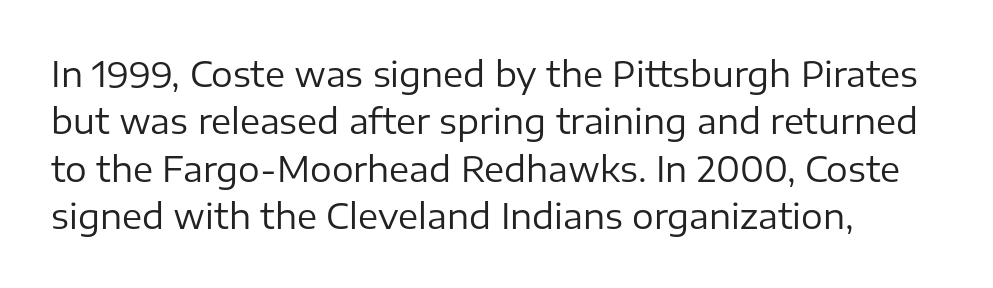
The image shows 34 px regular-weight sans-serif type, upright; set normal line spacing (1.39x), normal letter spacing, not underlined; low stroke contrast and a medium x-height.
